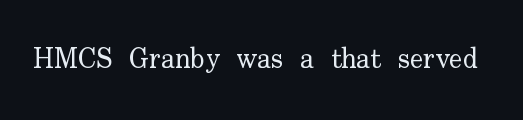
{"serif": "yes", "italic": "no", "bold": "no", "weight": "regular", "width": "normal", "stroke_contrast": "low", "x_height": "small", "monospaced": "no", "underline": "no", "letter_spacing": "normal", "letter_spacing_em": 0.0, "glyph_px": 28}
